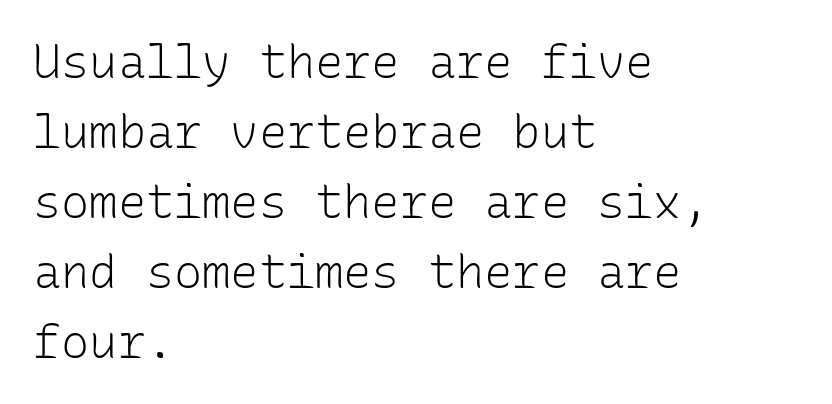
Evenly set lines give the paragraph a standard silhouette. Italic? Not at all — the glyphs are vertical. Only glyphs here, with clear space below each row. This sample uses plain, unmodified letter spacing. The face looks like a standard text weight, possibly lighter. Fixed-width glyphs throughout — classic coding-font behaviour.
